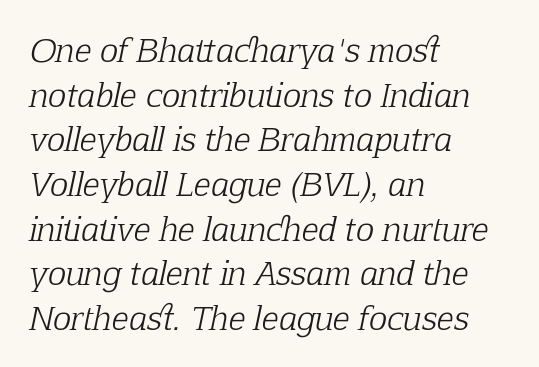
{"serif": "yes", "italic": "yes", "lean": "right", "slant_degrees": 12, "bold": "no", "weight": "light", "width": "normal", "stroke_contrast": "low", "x_height": "medium", "monospaced": "no", "underline": "no", "align": "left", "line_spacing": "normal", "line_spacing_ratio": 1.44, "letter_spacing": "normal", "letter_spacing_em": 0.0, "glyph_px": 31}
